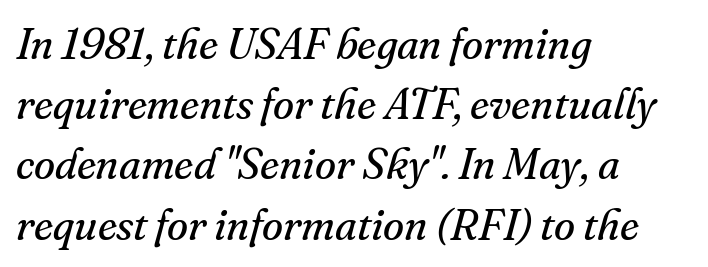
Q: Is the text bold? A: No.
Q: Is the text italic (slanted)? A: Yes, it leans right by about 16 degrees.
Q: Is the typeface a serif or a sans-serif typeface? A: Serif.
Q: Is the text underlined? A: No.
Q: How is the paragraph aligned? A: Left-aligned.
Q: Is the spacing between letters normal or unusually wide? A: Normal.
Q: Is the spacing between lines tight, normal or loose? A: Normal.
Q: Width (condensed, normal, or wide)? A: Normal.
Q: Stroke contrast? A: Medium.
Q: x-height? A: Small.
Q: Monospaced? A: No.
